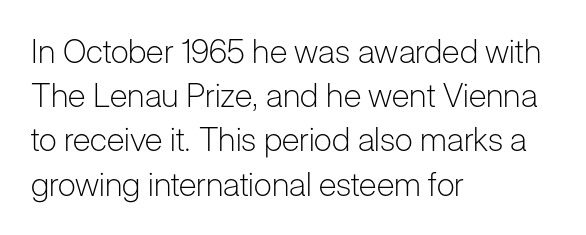
The image shows 33 px light sans-serif type, upright; set left-aligned, normal line spacing (1.34x), normal letter spacing, not underlined; low stroke contrast and a medium x-height.
